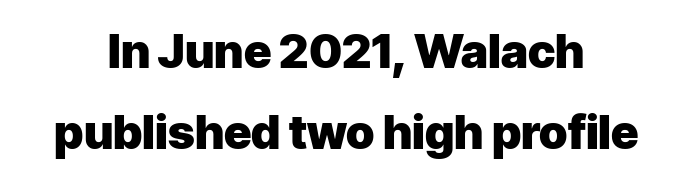
The font's upright variant was chosen for this text. Think of a printed novel: that variable character pitch is what you see here. Type without underlining. Neither beginnings nor endings align; midpoints do.
